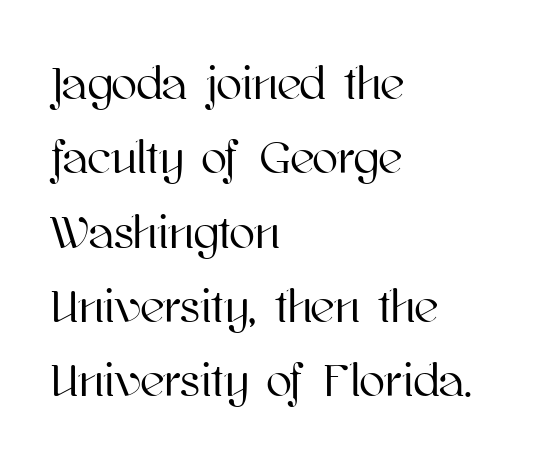
The image shows 47 px text type, upright; set left-aligned, normal line spacing (1.58x), normal letter spacing, not underlined; high stroke contrast and a medium x-height.
